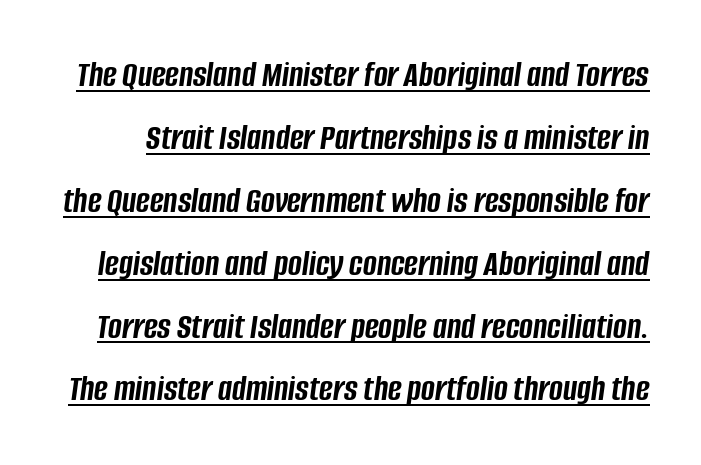
{"italic": "yes", "lean": "right", "slant_degrees": 8, "bold": "yes", "weight": "semibold", "width": "condensed", "stroke_contrast": "low", "x_height": "large", "monospaced": "no", "underline": "yes", "line_spacing": "normal", "line_spacing_ratio": 1.7, "letter_spacing": "normal", "letter_spacing_em": 0.0, "glyph_px": 37}
